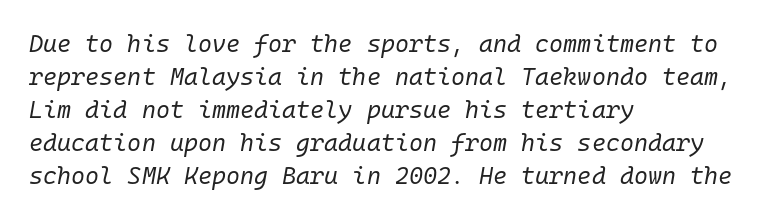
{"italic": "yes", "lean": "right", "slant_degrees": 10, "bold": "no", "underline": "no", "align": "left", "line_spacing": "normal", "line_spacing_ratio": 1.37, "letter_spacing": "normal", "letter_spacing_em": 0.0, "glyph_px": 24}
